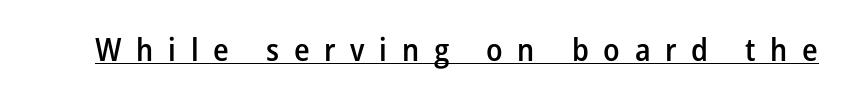
The image shows 32 px semibold, condensed sans-serif type, upright; set unusually wide letter spacing (+0.46 em), underlined; low stroke contrast and a medium x-height.
